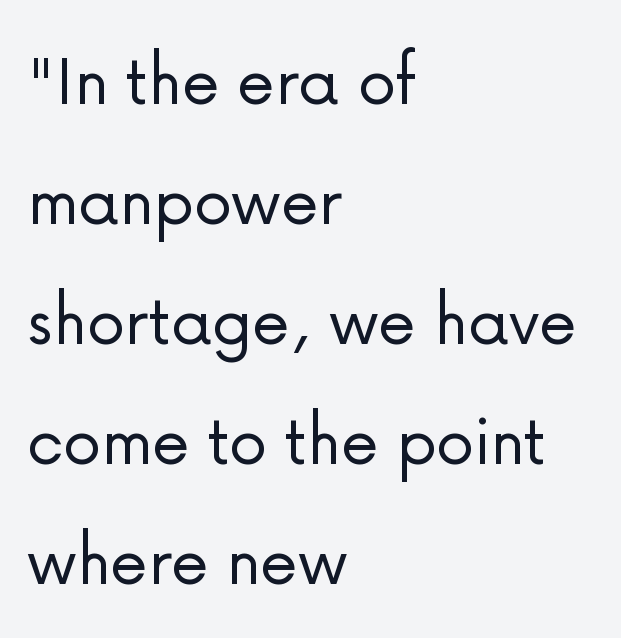
The image shows 77 px light sans-serif type, upright; set left-aligned, normal line spacing (1.56x), normal letter spacing, not underlined; low stroke contrast and a medium x-height.
